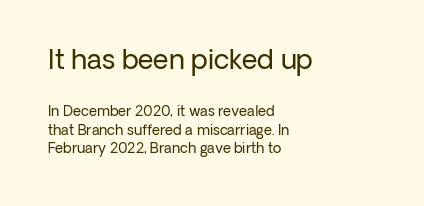
These two chunks differ in scale, with the top chunk taking the larger measure. The weight tops out at a normal text grade. One-word summary of the alignment: left. Normally led — the rows are evenly, conventionally spaced. Descenders hang freely into open space.
